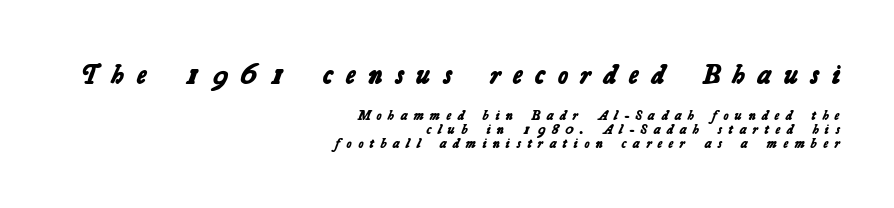
The image shows 28 px bold sans-serif type; set right-aligned, tight line spacing (0.99x), unusually wide letter spacing (+0.45 em), not underlined; the first (top) block is 2.0x larger; low stroke contrast and a medium x-height.
